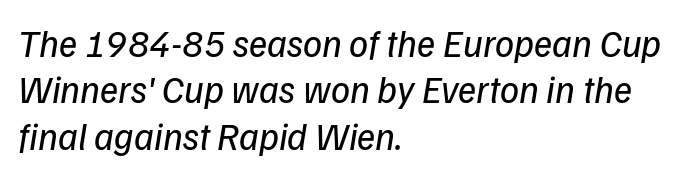
The image shows 38 px regular-weight sans-serif type; set left-aligned, line spacing 1.22x, normal letter spacing, not underlined; low stroke contrast and a medium x-height.
